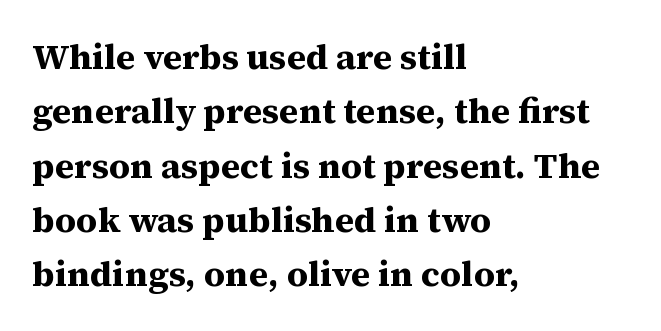
{"serif": "yes", "italic": "no", "bold": "yes", "weight": "bold", "width": "normal", "stroke_contrast": "medium", "x_height": "medium", "monospaced": "no", "underline": "no", "align": "left", "line_spacing": "normal", "line_spacing_ratio": 1.51, "letter_spacing": "normal", "letter_spacing_em": 0.0, "glyph_px": 36}
